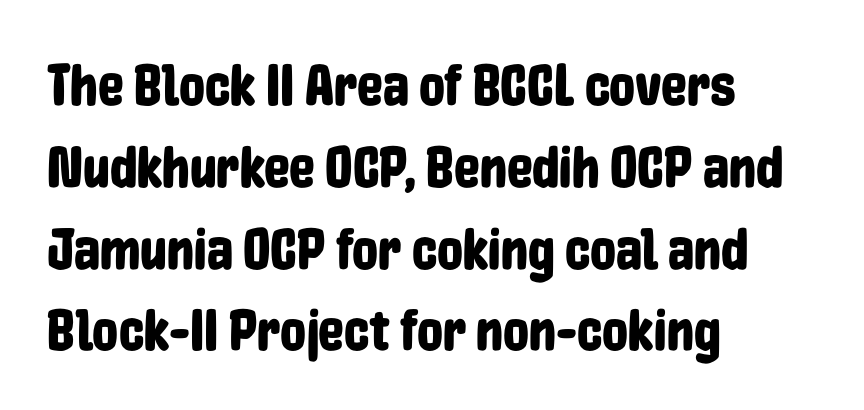
Q: Is the text italic (slanted)? A: No, it is upright.
Q: Is the typeface a serif or a sans-serif typeface? A: Sans-serif.
Q: Is the text underlined? A: No.
Q: How is the paragraph aligned? A: Left-aligned.
Q: Is the spacing between letters normal or unusually wide? A: Normal.
Q: Is the spacing between lines tight, normal or loose? A: Normal.
Q: Width (condensed, normal, or wide)? A: Condensed.
Q: Stroke contrast? A: Low.
Q: x-height? A: Medium.
Q: Monospaced? A: No.
